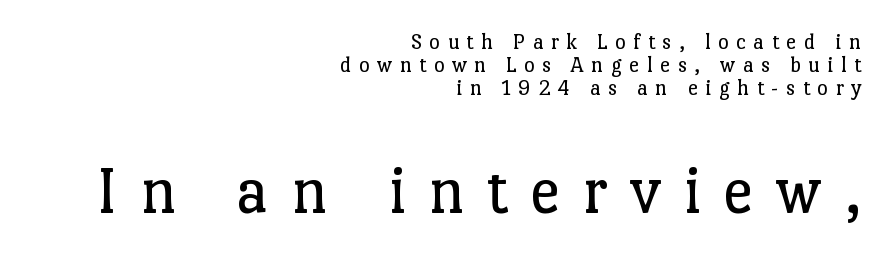
{"serif": "yes", "italic": "no", "bold": "no", "weight": "regular", "width": "normal", "stroke_contrast": "low", "x_height": "medium", "monospaced": "no", "underline": "no", "align": "right", "line_spacing": "tight", "line_spacing_ratio": 1.0, "letter_spacing": "wide", "letter_spacing_em": 0.32, "larger_block": "second", "size_ratio": 3.0, "glyph_px": 69}
